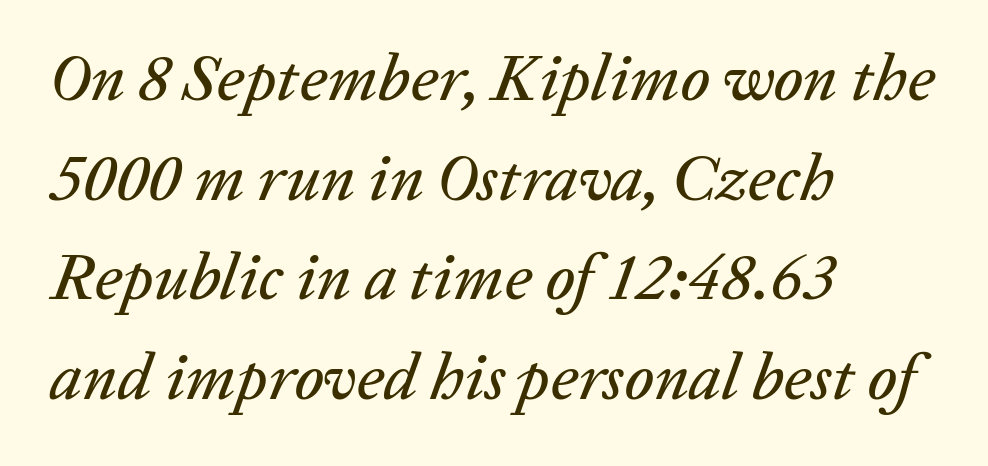
The image shows 66 px text type, italic (leaning right); set left-aligned, normal line spacing (1.51x), normal letter spacing, not underlined; low stroke contrast and a medium x-height.
